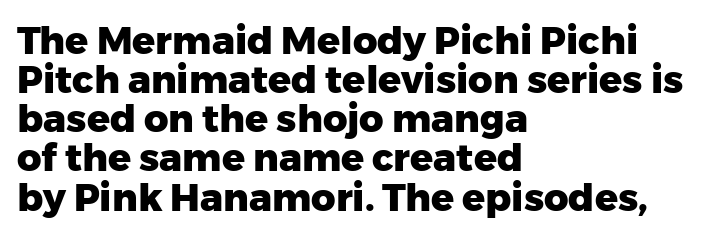
A typesetter would call this proportional, since set widths differ per character. Do the letters lean? They stand straight. Between one letter and the next there's only the usual sliver of space. These words are printed bold, with thick strokes throughout. You can tell from the bare stems that sans-serif type was used.
